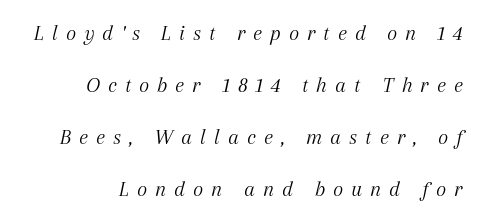
{"italic": "yes", "lean": "right", "slant_degrees": 12, "bold": "no", "underline": "no", "align": "right", "line_spacing": "loose", "line_spacing_ratio": 2.37, "letter_spacing": "wide", "letter_spacing_em": 0.35, "glyph_px": 22}
